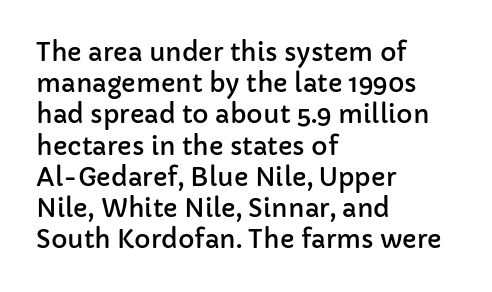
The image shows 25 px text type, upright; set left-aligned, normal line spacing (1.25x), normal letter spacing, not underlined.
